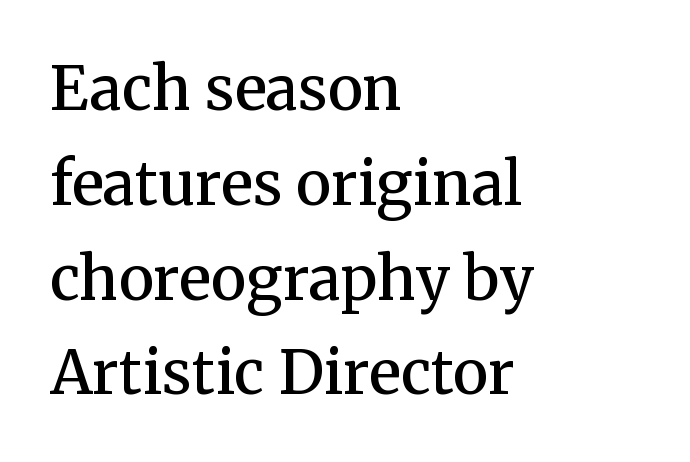
The image shows 60 px semibold serif type, upright; set left-aligned, normal line spacing (1.58x), normal letter spacing, not underlined; medium stroke contrast and a medium x-height.
